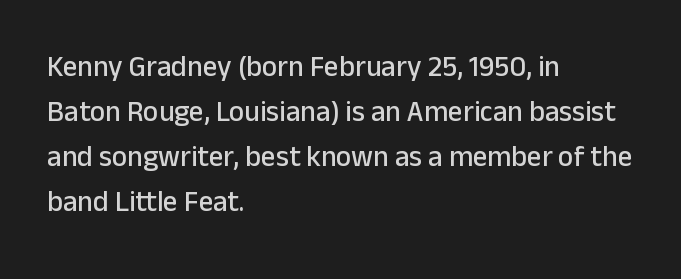
{"serif": "no", "italic": "no", "width": "normal", "stroke_contrast": "low", "x_height": "medium", "monospaced": "no", "underline": "no", "align": "left", "line_spacing": "normal", "line_spacing_ratio": 1.55, "letter_spacing": "normal", "letter_spacing_em": 0.0, "glyph_px": 29}
